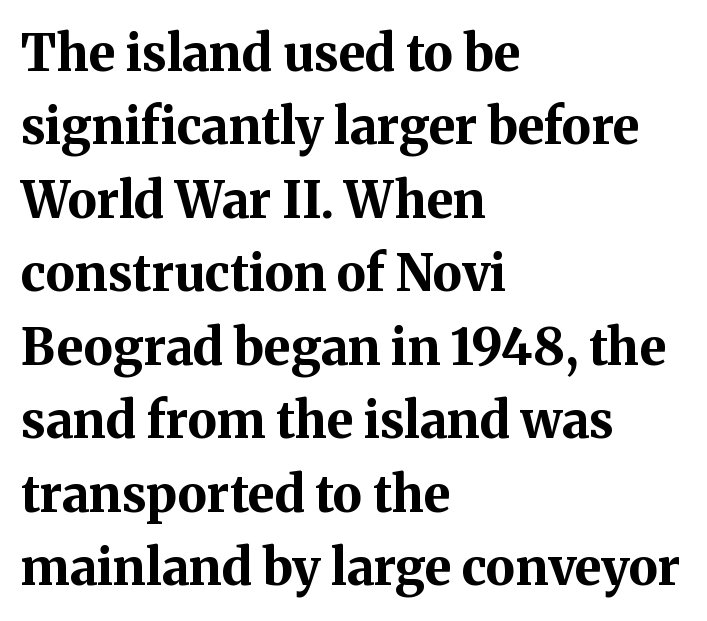
The image shows 50 px bold serif type, upright; set left-aligned, normal line spacing (1.47x), normal letter spacing, not underlined; medium stroke contrast and a medium x-height.
